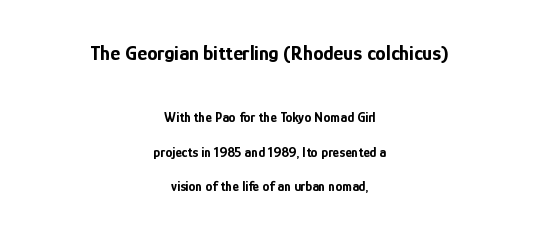
The image shows 21 px bold type, upright; set centered, loose line spacing (2.46x), normal letter spacing, not underlined; the first (top) block is 1.5x larger.
